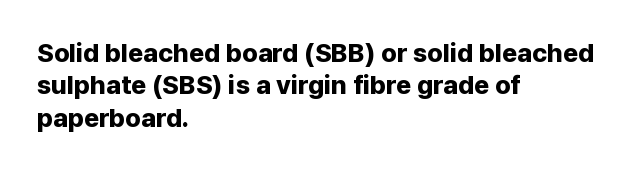
The image shows 26 px bold type, upright; set left-aligned, normal line spacing (1.25x), normal letter spacing, not underlined.
